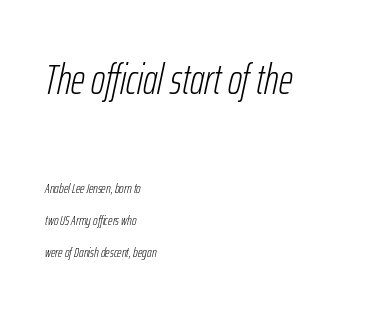
{"italic": "yes", "lean": "right", "slant_degrees": 12, "bold": "no", "weight": "light", "width": "condensed", "stroke_contrast": "low", "x_height": "medium", "monospaced": "no", "underline": "no", "align": "left", "line_spacing": "loose", "line_spacing_ratio": 2.28, "letter_spacing": "normal", "letter_spacing_em": 0.0, "larger_block": "first", "size_ratio": 3.07, "glyph_px": 43}
